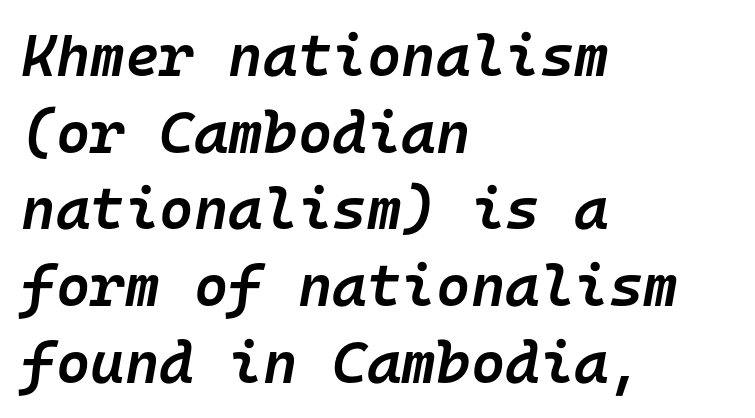
The letters march in equal steps, a hallmark of fixed-pitch type. A classic flush-left, rag-right setting is used for this passage. I'd describe the lettering as semibold — firm but not a full bold. Italic: yes, the glyphs are oblique. Vertically, the passage feels balanced, rows spaced as you'd expect.
